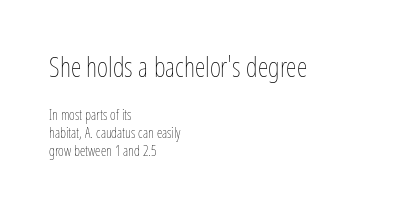
This layout puts the oversized block above and the modest block below. Lines of text with bare space underneath. Do the letters lean? They stand straight. The text block is weighted toward the left margin, trailing off unevenly rightward. These lines keep a tight, regular rhythm from letter to letter.
